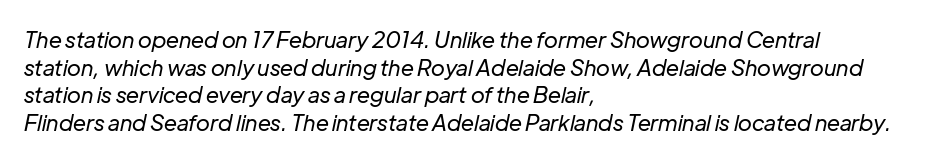
The image shows 22 px text type, italic (leaning right); set left-aligned, normal line spacing (1.26x), normal letter spacing, not underlined.
